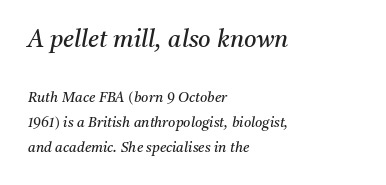
The image shows 24 px text type, italic (leaning right); set left-aligned, line spacing 1.81x, normal letter spacing, not underlined; the first (top) block is 1.71x larger.
